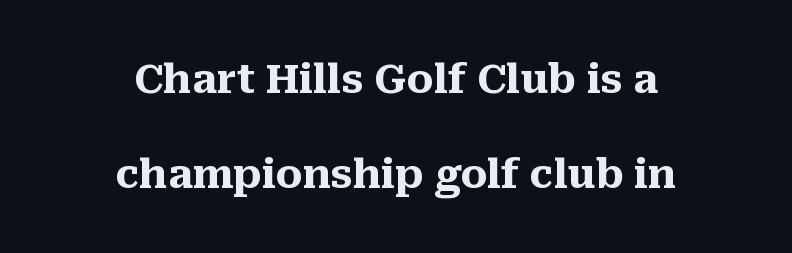
A typesetter would call this proportional, since set widths differ per character. Vertical strokes here are truly vertical. Caption: bold face, heavy strokes. Leading is clearly above the norm, producing a sparse column.
